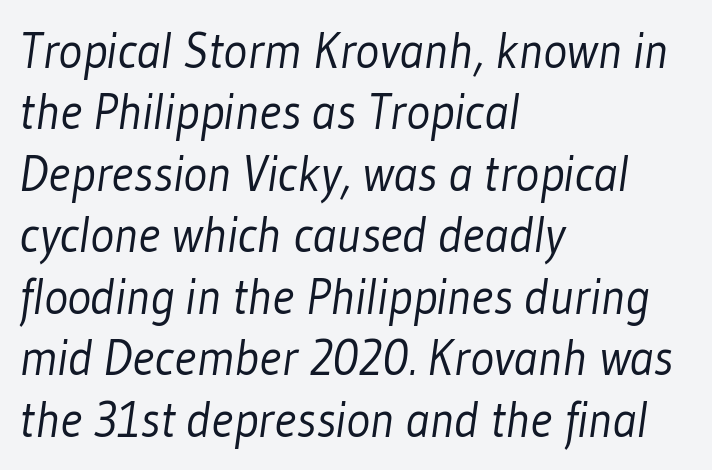
{"serif": "no", "bold": "no", "weight": "light", "width": "condensed", "stroke_contrast": "low", "x_height": "medium", "monospaced": "no", "underline": "no", "align": "left", "line_spacing_ratio": 1.23, "letter_spacing": "normal", "letter_spacing_em": 0.0, "glyph_px": 50}
